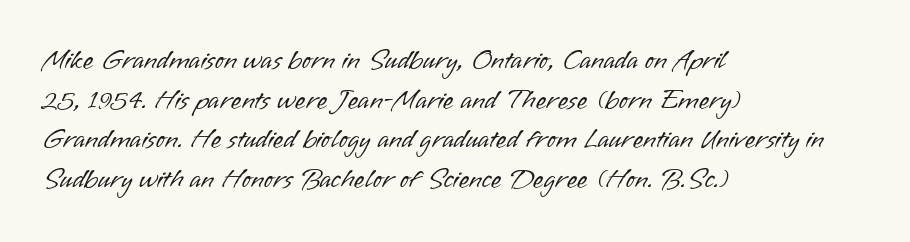
Q: Is the text bold? A: No.
Q: Is the text italic (slanted)? A: Yes.
Q: Is the text underlined? A: No.
Q: How is the paragraph aligned? A: Left-aligned.
Q: Is the spacing between letters normal or unusually wide? A: Normal.
Q: Is the spacing between lines tight, normal or loose? A: Normal.
